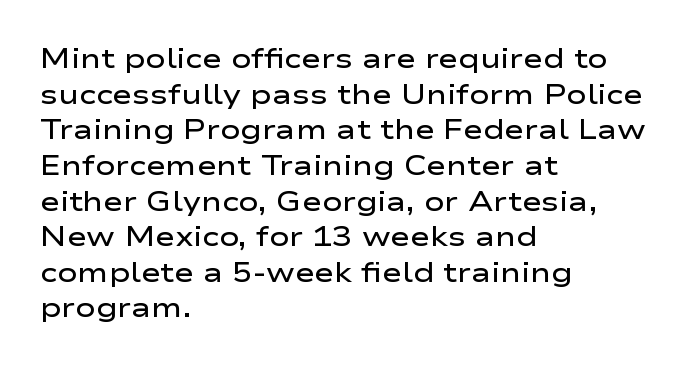
{"italic": "no", "bold": "semi", "underline": "no", "align": "left", "line_spacing": "normal", "line_spacing_ratio": 1.32, "letter_spacing": "normal", "letter_spacing_em": 0.0, "glyph_px": 27}
